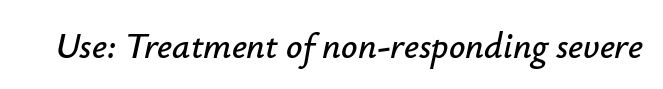
Q: Is the text italic (slanted)? A: Yes, it leans right by about 12 degrees.
Q: Is the text underlined? A: No.
Q: Is the spacing between letters normal or unusually wide? A: Normal.
Q: Width (condensed, normal, or wide)? A: Normal.
Q: Stroke contrast? A: Low.
Q: x-height? A: Small.
Q: Monospaced? A: No.
